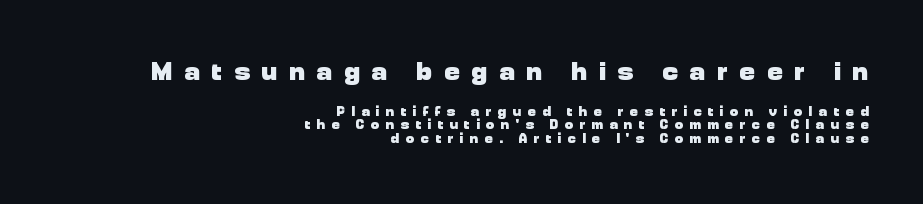
Q: Is the text bold? A: Yes.
Q: Is the text italic (slanted)? A: No, it is upright.
Q: Is the text underlined? A: No.
Q: How is the paragraph aligned? A: Right-aligned.
Q: Is the spacing between letters normal or unusually wide? A: Unusually wide.
Q: Is the spacing between lines tight, normal or loose? A: Tight.
Q: Which block of text is set in a larger size, the first (top) or the second (bottom)? A: The first (top) one.
